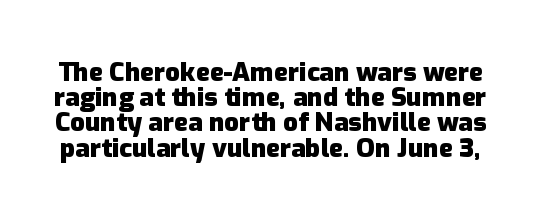
{"italic": "no", "bold": "yes", "underline": "no", "line_spacing": "tight", "line_spacing_ratio": 0.97, "letter_spacing": "normal", "letter_spacing_em": 0.0, "glyph_px": 26}
